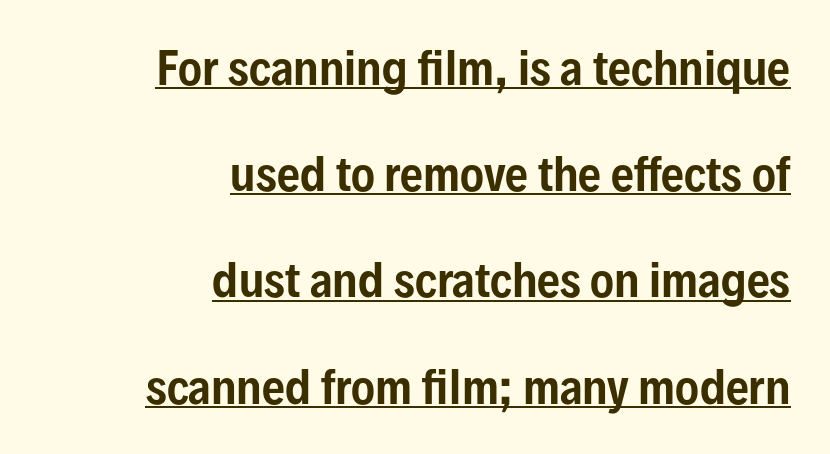
{"serif": "no", "italic": "no", "width": "condensed", "stroke_contrast": "low", "x_height": "medium", "monospaced": "no", "underline": "yes", "align": "right", "line_spacing": "loose", "line_spacing_ratio": 2.36, "letter_spacing": "normal", "letter_spacing_em": 0.0, "glyph_px": 45}
